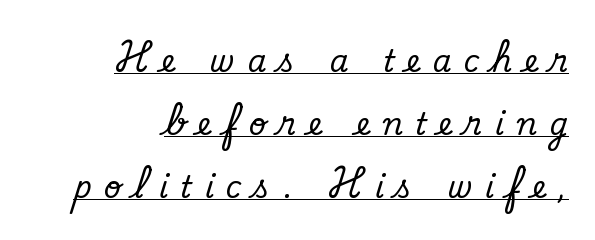
Q: Is the text bold? A: No.
Q: Is the typeface a serif or a sans-serif typeface? A: Sans-serif.
Q: Is the text underlined? A: Yes.
Q: How is the paragraph aligned? A: Right-aligned.
Q: Is the spacing between letters normal or unusually wide? A: Unusually wide.
Q: Is the spacing between lines tight, normal or loose? A: Loose.
Q: Width (condensed, normal, or wide)? A: Normal.
Q: Stroke contrast? A: Low.
Q: x-height? A: Small.
Q: Monospaced? A: No.
